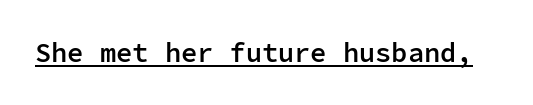
The image shows 27 px text type, upright; set normal letter spacing, underlined.
